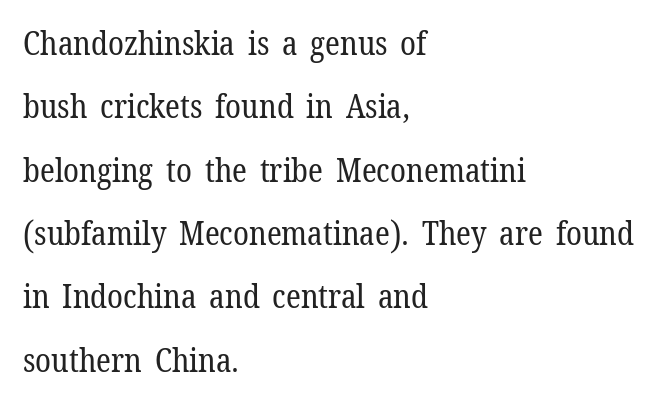
{"serif": "yes", "italic": "no", "bold": "no", "weight": "regular", "width": "normal", "stroke_contrast": "low", "x_height": "medium", "monospaced": "no", "underline": "no", "align": "left", "line_spacing": "loose", "line_spacing_ratio": 1.98, "letter_spacing": "normal", "letter_spacing_em": 0.0, "glyph_px": 32}
